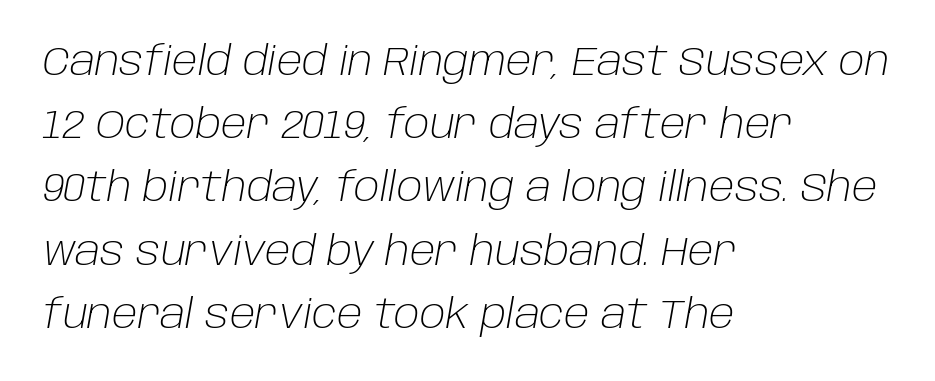
{"italic": "yes", "lean": "right", "slant_degrees": 10, "bold": "no", "weight": "light", "width": "normal", "stroke_contrast": "low", "x_height": "large", "monospaced": "no", "underline": "no", "align": "left", "line_spacing": "normal", "line_spacing_ratio": 1.58, "letter_spacing": "normal", "letter_spacing_em": 0.0, "glyph_px": 40}
